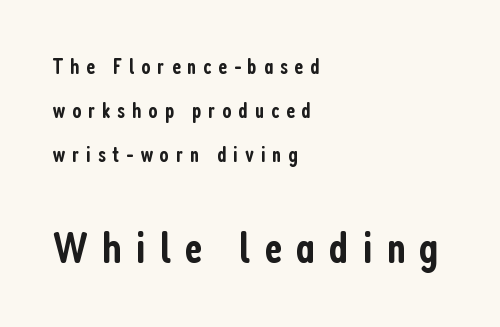
Reading down the block, your eye returns to a fixed left position each line. Here the glyphs are tracked loosely, breaking word shapes into spaced letters. Type without underlining. It's the straight-up-and-down kind of type. A semibold gives these letters moderate extra thickness, short of bold. Does the bottom block carry the larger type? Yes, it does.
